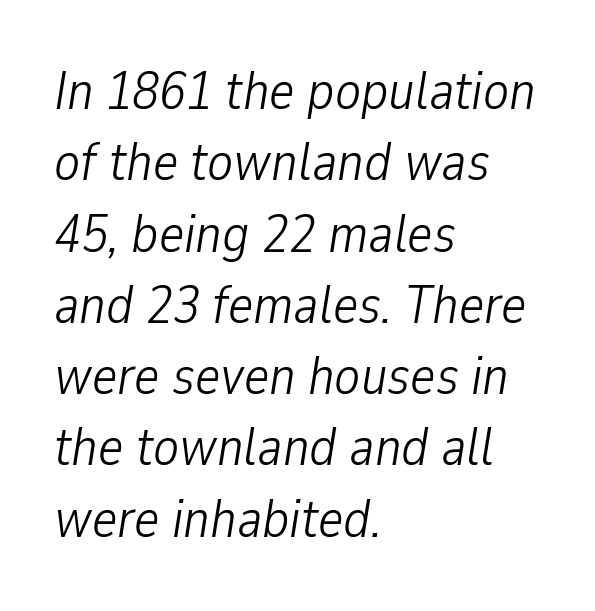
The image shows 54 px light, condensed type, italic (leaning right); set left-aligned, normal line spacing (1.32x), normal letter spacing, not underlined; low stroke contrast and a medium x-height.
